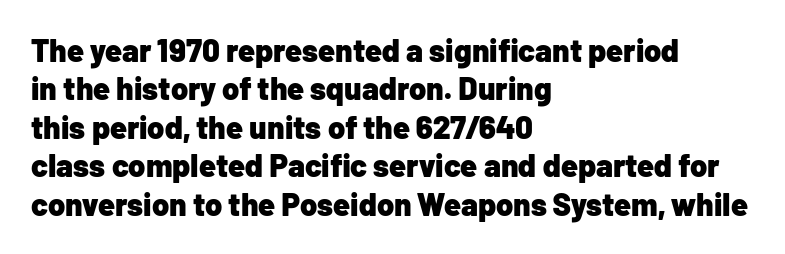
This sample is left-justified, so line endings fall wherever the words run out. Each row of text sits above clean, open space. Words appear dense and cohesive because spacing is normal. These words are printed bold, with thick strokes throughout. Italic: no, the glyphs are upright roman. To sum up the face: it is a sans, with no serifs.
